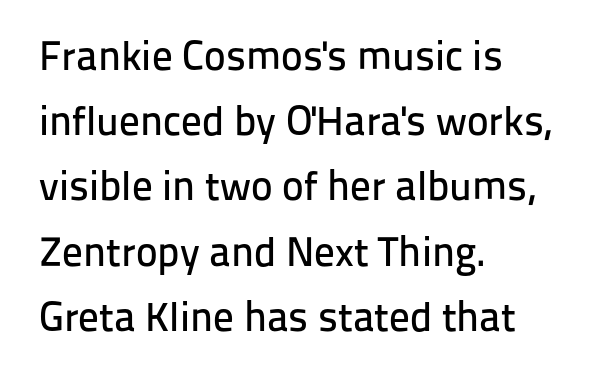
{"serif": "no", "italic": "no", "width": "normal", "stroke_contrast": "low", "x_height": "medium", "monospaced": "no", "underline": "no", "align": "left", "line_spacing": "normal", "line_spacing_ratio": 1.59, "letter_spacing": "normal", "letter_spacing_em": 0.0, "glyph_px": 41}
